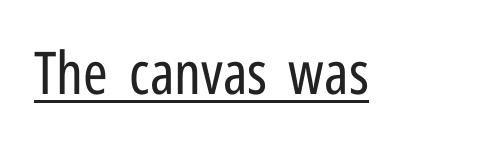
{"serif": "no", "italic": "no", "bold": "no", "weight": "regular", "width": "condensed", "stroke_contrast": "low", "x_height": "medium", "monospaced": "no", "underline": "yes", "letter_spacing": "normal", "letter_spacing_em": 0.0, "glyph_px": 59}
